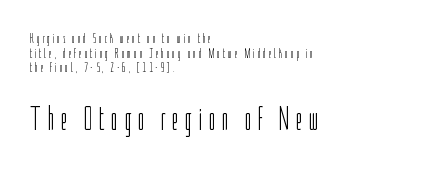
Q: Is the text bold? A: No.
Q: Is the text italic (slanted)? A: No, it is upright.
Q: Is the typeface a serif or a sans-serif typeface? A: Sans-serif.
Q: Is the text underlined? A: No.
Q: How is the paragraph aligned? A: Left-aligned.
Q: Is the spacing between lines tight, normal or loose? A: Tight.
Q: Which block of text is set in a larger size, the first (top) or the second (bottom)? A: The second (bottom) one.
Q: Width (condensed, normal, or wide)? A: Condensed.
Q: Stroke contrast? A: Low.
Q: x-height? A: Medium.
Q: Monospaced? A: No.
